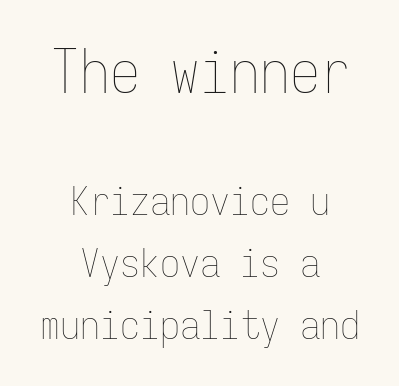
{"italic": "no", "bold": "no", "weight": "thin", "width": "condensed", "stroke_contrast": "low", "x_height": "medium", "monospaced": "yes", "underline": "no", "align": "center", "line_spacing": "normal", "line_spacing_ratio": 1.55, "letter_spacing": "normal", "letter_spacing_em": 0.0, "larger_block": "first", "size_ratio": 1.5, "glyph_px": 60}
